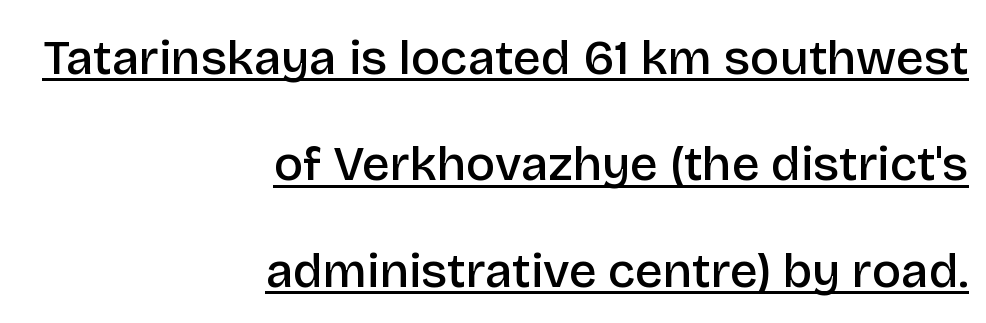
The image shows 49 px semibold sans-serif type, upright; set right-aligned, loose line spacing (2.17x), normal letter spacing, underlined; low stroke contrast and a large x-height.
